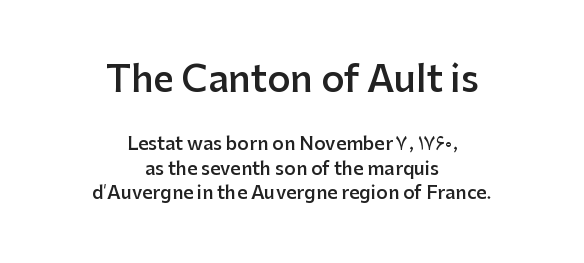
Default kerning and tracking; the words read as compact shapes. The foot of each line stays bare and open. Here the designer chose a conventional face with non-uniform glyph widths. Do the letters lean? They stand straight.
